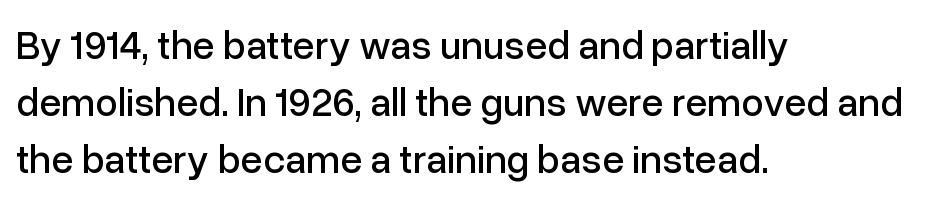
Q: Is the text italic (slanted)? A: No, it is upright.
Q: Is the typeface a serif or a sans-serif typeface? A: Sans-serif.
Q: Is the text underlined? A: No.
Q: How is the paragraph aligned? A: Left-aligned.
Q: Is the spacing between letters normal or unusually wide? A: Normal.
Q: Is the spacing between lines tight, normal or loose? A: Normal.
Q: Width (condensed, normal, or wide)? A: Normal.
Q: Stroke contrast? A: Low.
Q: x-height? A: Medium.
Q: Monospaced? A: No.
